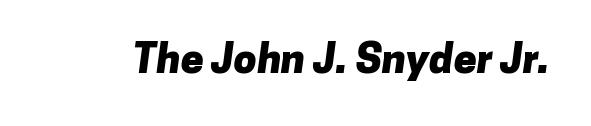
The gaps between neighbouring characters are ordinary and unremarkable. The zone under the glyphs is completely vacant. Examine the stroke ends and you'll find no serifs. This is heavy type, rendered in bold. Character widths vary here, with narrow letters taking less room than wide ones.
